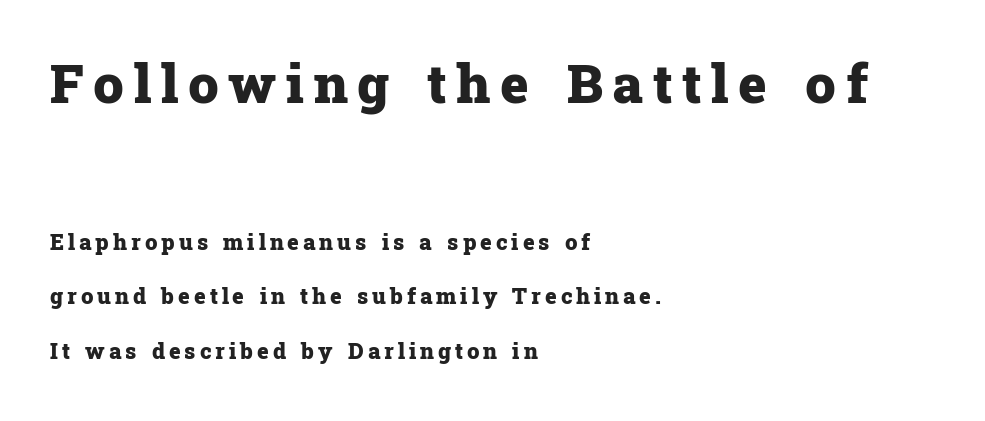
The image shows 54 px heavy serif type, upright; set left-aligned, loose line spacing (2.49x), not underlined; the first (top) block is 2.45x larger; low stroke contrast and a medium x-height.
